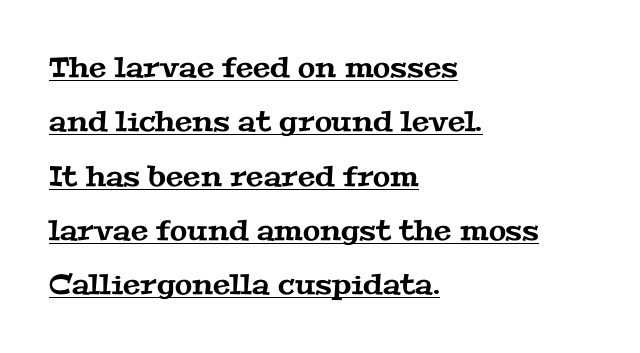
The image shows 28 px wide serif type; set left-aligned, loose line spacing (1.94x), normal letter spacing, underlined; medium stroke contrast and a medium x-height.
